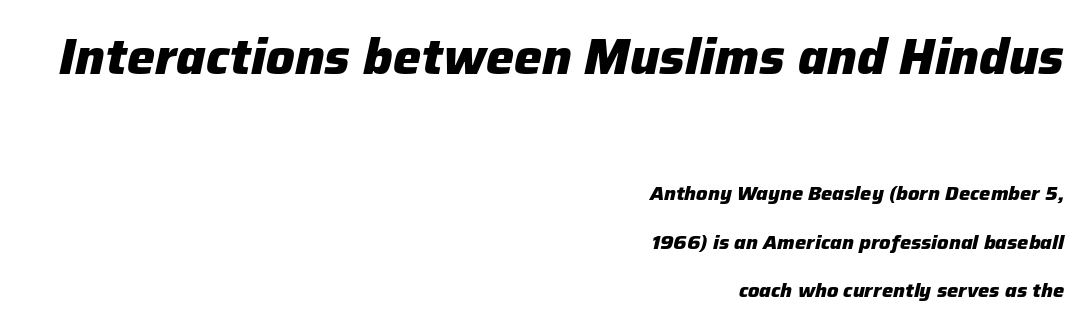
{"italic": "yes", "lean": "right", "slant_degrees": 12, "bold": "yes", "weight": "heavy", "width": "normal", "stroke_contrast": "low", "x_height": "medium", "monospaced": "no", "underline": "no", "align": "right", "line_spacing": "loose", "line_spacing_ratio": 2.41, "letter_spacing": "normal", "letter_spacing_em": 0.0, "larger_block": "first", "size_ratio": 2.5, "glyph_px": 50}
